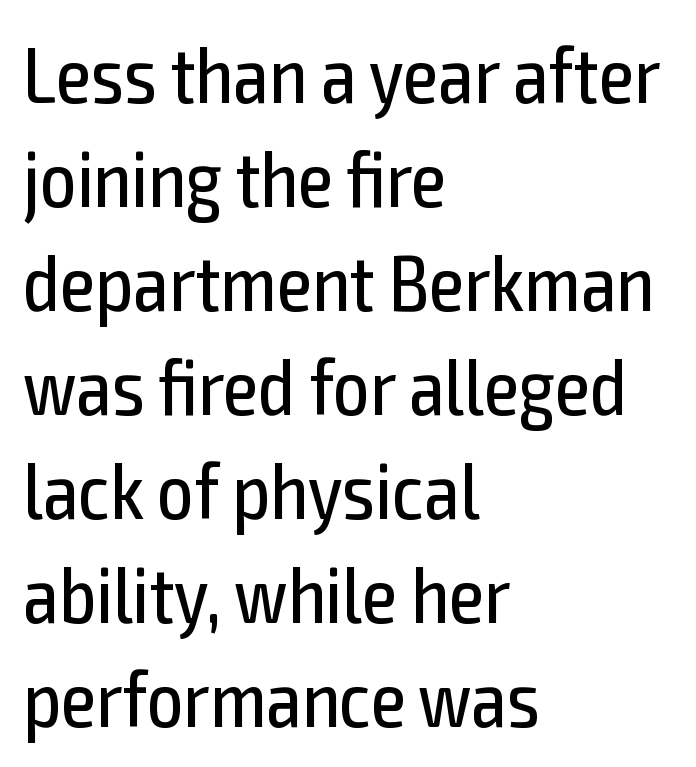
No feet cap the strokes, marking this as sans-serif type. The line texture is even and compact thanks to regular tracking. The compositor pushed each line to the left boundary. Compared with a typical body face, this is equally light or lighter still.
